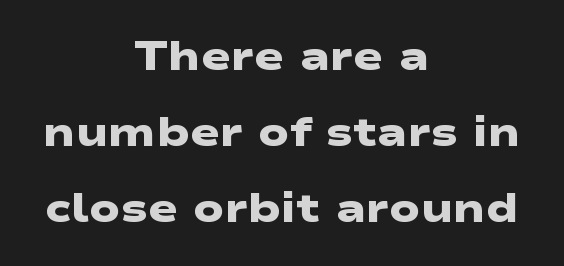
The rendering uses a bold face; every stroke is thick and dark. The letters advance in unequal steps, a hallmark of proportional type. The characters display no serif detailing; their extremities are plain. Students, note that the glyphs here touch the page at normal intervals.
